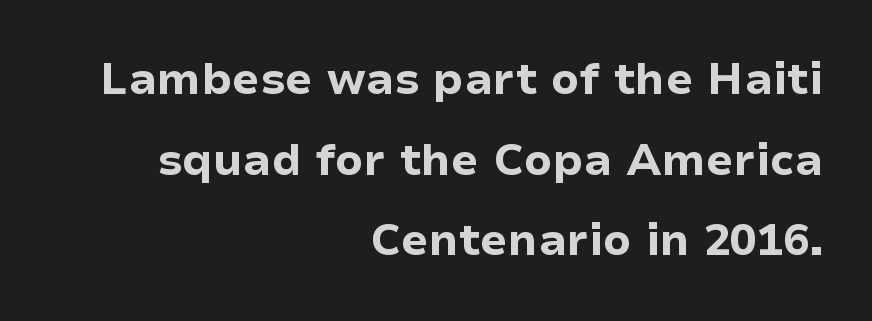
Varying glyph widths throughout — classic text-font behaviour. The lines in this sample share a right terminus and differ only in where they begin. Rendered with straight, roman letterforms. Inter-character spacing is left at the font's built-in metrics. Nobody drew a line under any word here.
